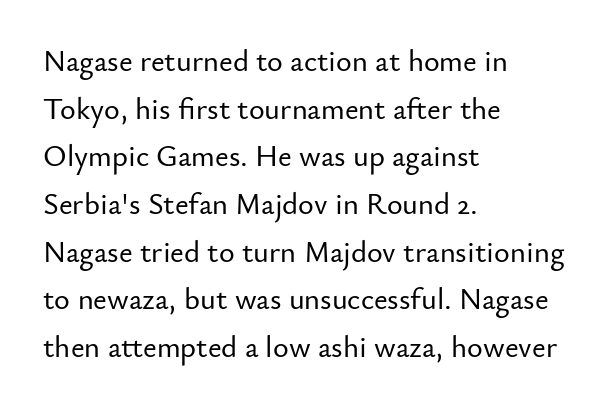
Reading down the block, your eye returns to a fixed left position each line. A typesetter would call this zero additional tracking. These lines are composed in type without serifs. A bare baseline throughout the passage. In terms of leading, this rendering sits right in the middle. Character widths vary here, with narrow letters taking less room than wide ones.
